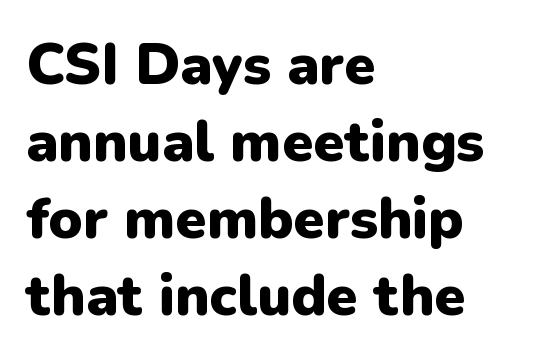
{"serif": "no", "italic": "no", "bold": "yes", "weight": "heavy", "width": "normal", "stroke_contrast": "low", "x_height": "medium", "monospaced": "no", "underline": "no", "align": "left", "line_spacing": "normal", "line_spacing_ratio": 1.35, "letter_spacing": "normal", "letter_spacing_em": 0.0, "glyph_px": 57}
